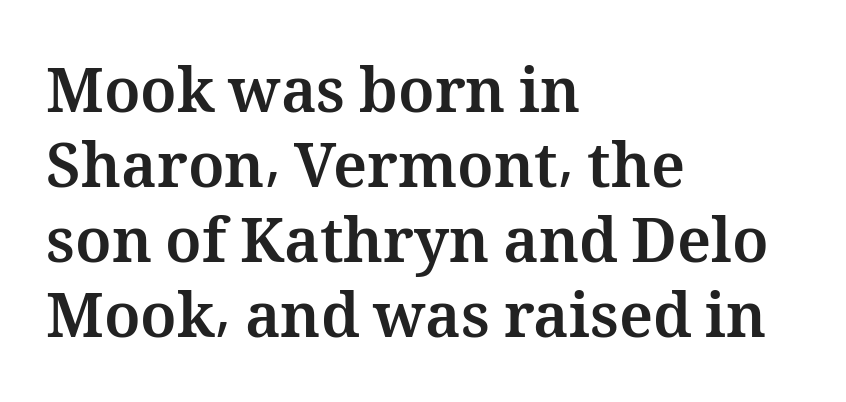
The image shows 61 px bold type, upright; set left-aligned, line spacing 1.23x, normal letter spacing, not underlined; medium stroke contrast and a medium x-height.
